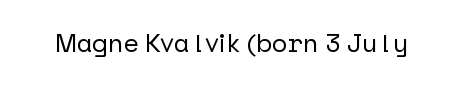
Is there any slant? The stems are plumb. Descenders are the only things crossing below the line. The line texture is even and compact thanks to regular tracking.
